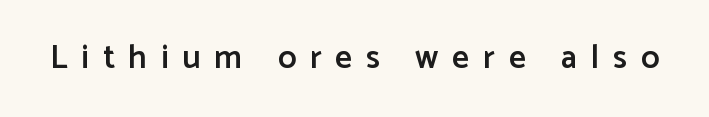
The tracking jumps out immediately: characters are airy and widely separated. The strip under each line holds only bare page. The face used here is a semibold: visibly heavier than regular, lighter than bold. Varying glyph widths throughout — classic text-font behaviour. Letterform terminals end flat and unadorned throughout the passage. Upright lettering throughout.
